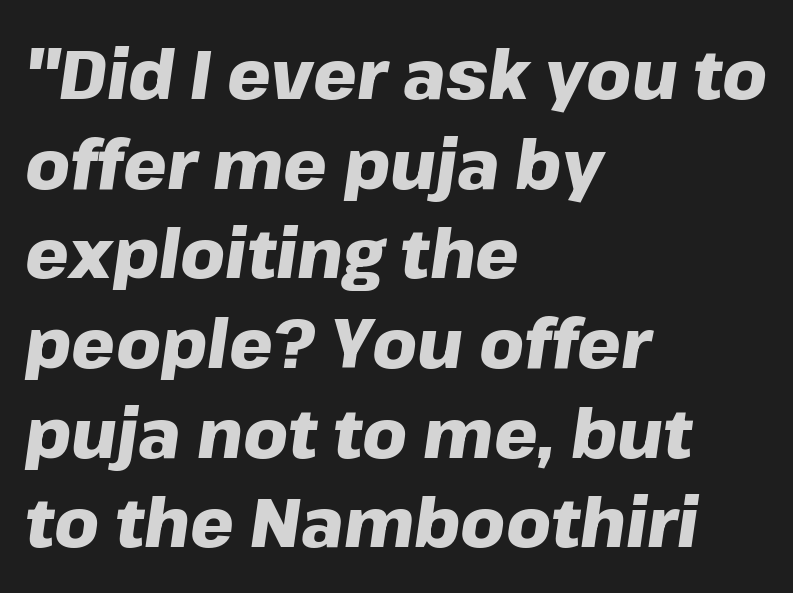
Here the designer chose a conventional face with non-uniform glyph widths. Designer's note — italics engaged. Successive baselines arrive at the customary interval. How are the letters spaced? Ordinarily, with no added tracking. Check the space under the baseline: it is left empty.
